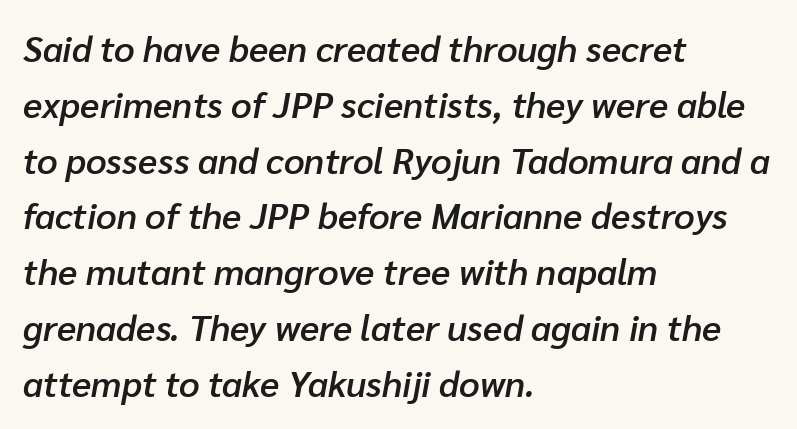
Q: Is the text bold? A: Semi-bold.
Q: Is the text italic (slanted)? A: Yes, it leans right by about 10 degrees.
Q: Is the text underlined? A: No.
Q: How is the paragraph aligned? A: Left-aligned.
Q: Is the spacing between letters normal or unusually wide? A: Normal.
Q: Is the spacing between lines tight, normal or loose? A: Normal.
Q: Width (condensed, normal, or wide)? A: Normal.
Q: Stroke contrast? A: Low.
Q: x-height? A: Medium.
Q: Monospaced? A: No.
